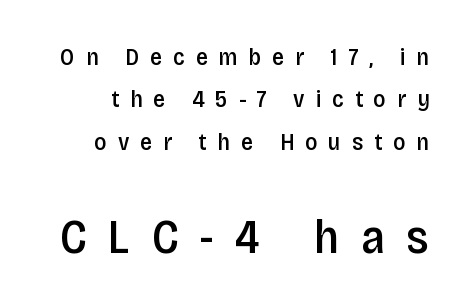
Characters follow at a spacing far wider than the type designer built in. The type sits square on the baseline with zero lean. Type size steps up from the first block to the second. You could not count columns in this text — the font is proportionally spaced. Clear beneath every line of the passage.
